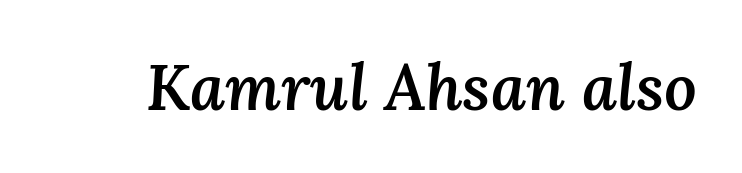
A bare baseline throughout the passage. Looking at the ascenders, they clearly lean. The rendering uses natural spacing where letterforms have individual widths. Short note: letters normally spaced. Its strokes are somewhat broadened, the hallmark of semibold type.
